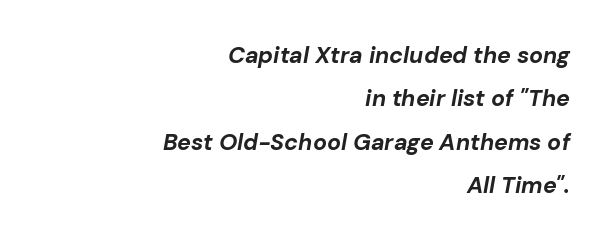
Q: Is the text bold? A: Yes.
Q: Is the text italic (slanted)? A: Yes, it leans right by about 10 degrees.
Q: Is the text underlined? A: No.
Q: How is the paragraph aligned? A: Right-aligned.
Q: Is the spacing between letters normal or unusually wide? A: Normal.
